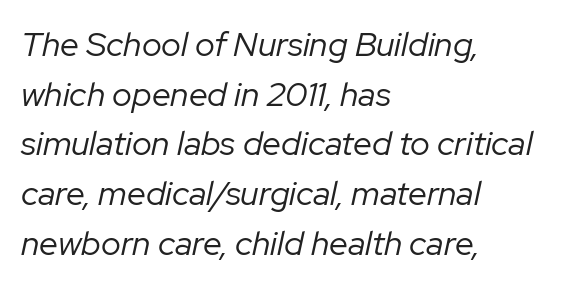
Slant detected: the letters are inclined. Whoever set this chose a conventional vertical rhythm. Type without underlining. Counters stay open thanks to moderate or lighter strokes.
